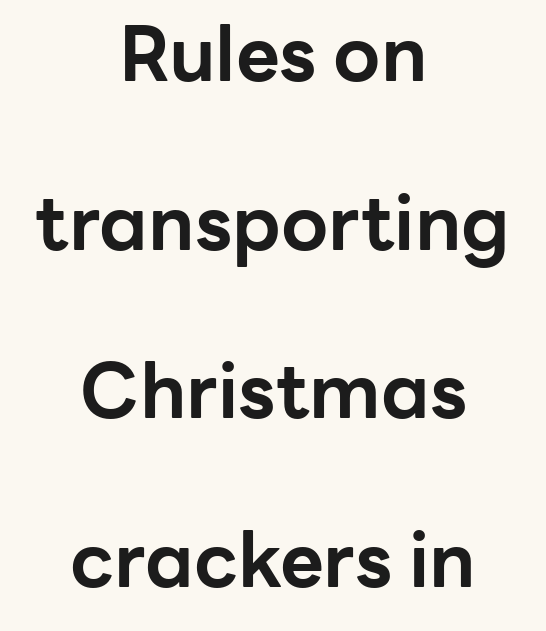
{"serif": "no", "italic": "no", "bold": "yes", "weight": "bold", "width": "normal", "stroke_contrast": "low", "x_height": "medium", "monospaced": "no", "underline": "no", "align": "center", "line_spacing": "loose", "line_spacing_ratio": 2.22, "letter_spacing": "normal", "letter_spacing_em": 0.0, "glyph_px": 76}
